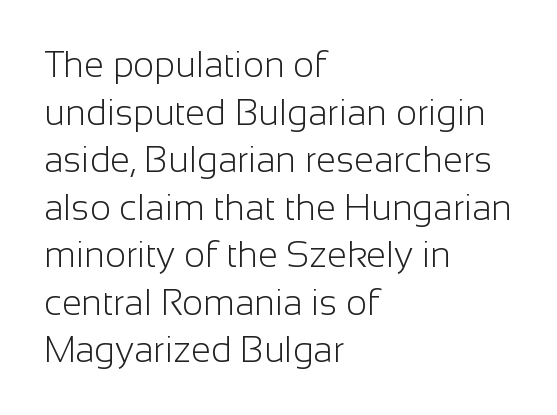
{"serif": "no", "italic": "no", "bold": "no", "weight": "light", "width": "normal", "stroke_contrast": "low", "x_height": "medium", "monospaced": "no", "underline": "no", "align": "left", "line_spacing": "normal", "line_spacing_ratio": 1.32, "letter_spacing": "normal", "letter_spacing_em": 0.0, "glyph_px": 36}
